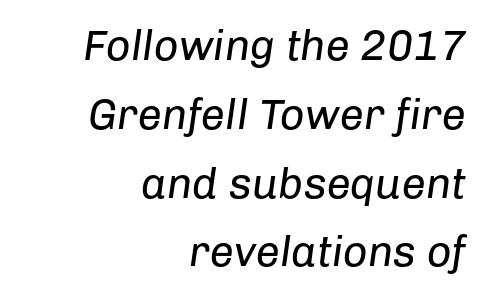
Q: Is the text bold? A: No.
Q: Is the text italic (slanted)? A: Yes, it leans right by about 8 degrees.
Q: Is the text underlined? A: No.
Q: How is the paragraph aligned? A: Right-aligned.
Q: Is the spacing between letters normal or unusually wide? A: Normal.
Q: Is the spacing between lines tight, normal or loose? A: Normal.
Q: Width (condensed, normal, or wide)? A: Normal.
Q: Stroke contrast? A: Low.
Q: x-height? A: Medium.
Q: Monospaced? A: No.
